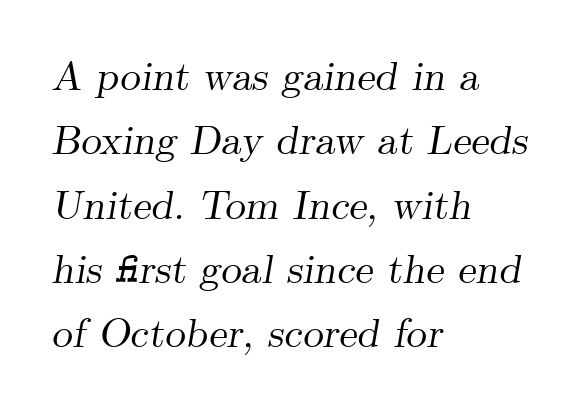
The zone under the glyphs is completely vacant. The letters are slanted; this is an italic face. The text was rendered using a seriffed face with decorative stroke endings. Baseline-to-baseline distance is the conventional proportion of letter height. Character widths vary here, with narrow letters taking less room than wide ones.
